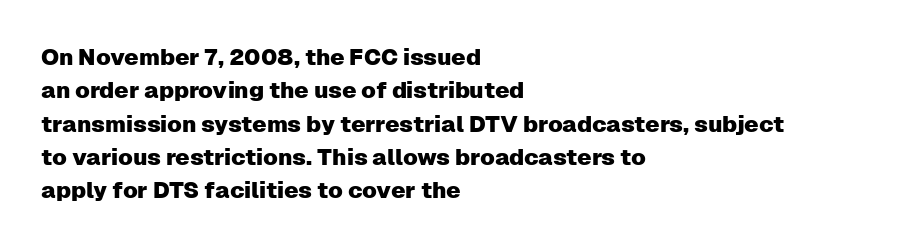
Q: Is the text italic (slanted)? A: No, it is upright.
Q: Is the text underlined? A: No.
Q: How is the paragraph aligned? A: Left-aligned.
Q: Is the spacing between letters normal or unusually wide? A: Normal.
Q: Is the spacing between lines tight, normal or loose? A: Normal.
